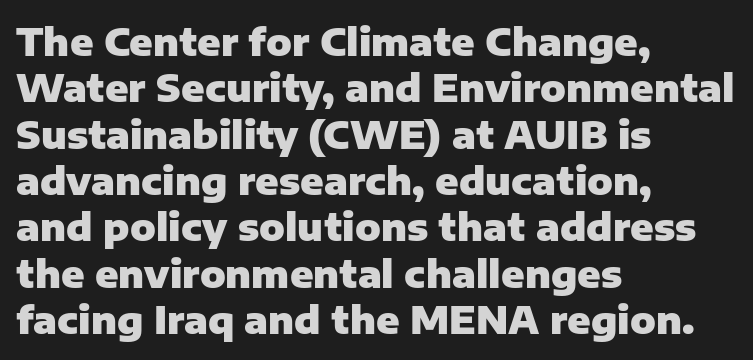
{"serif": "no", "italic": "no", "bold": "yes", "weight": "heavy", "width": "normal", "stroke_contrast": "low", "x_height": "medium", "monospaced": "no", "underline": "no", "align": "left", "line_spacing_ratio": 1.22, "letter_spacing": "normal", "letter_spacing_em": 0.0, "glyph_px": 38}
